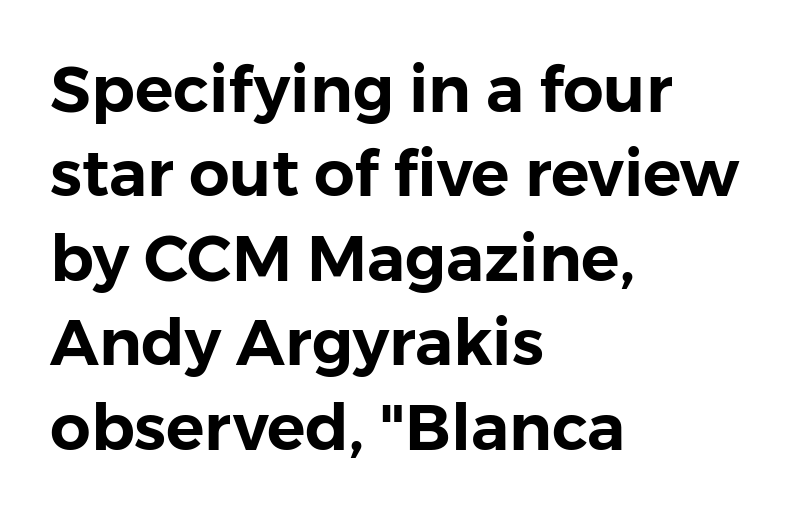
This is the regular roman posture of the typeface. To sum up the face: it is a sans, with no serifs. The gap between lines stays unmarked. Is this a fixed-width face? No — the glyphs have proportional, varying widths. A typesetter would call this zero additional tracking.
